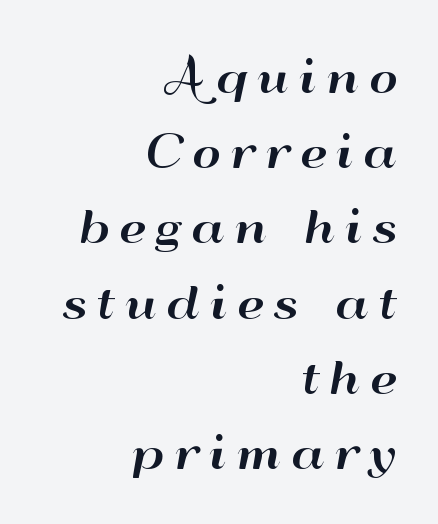
{"serif": "no", "width": "wide", "stroke_contrast": "high", "x_height": "small", "monospaced": "no", "underline": "no", "align": "right", "line_spacing_ratio": 1.71, "letter_spacing": "wide", "letter_spacing_em": 0.22, "glyph_px": 44}
